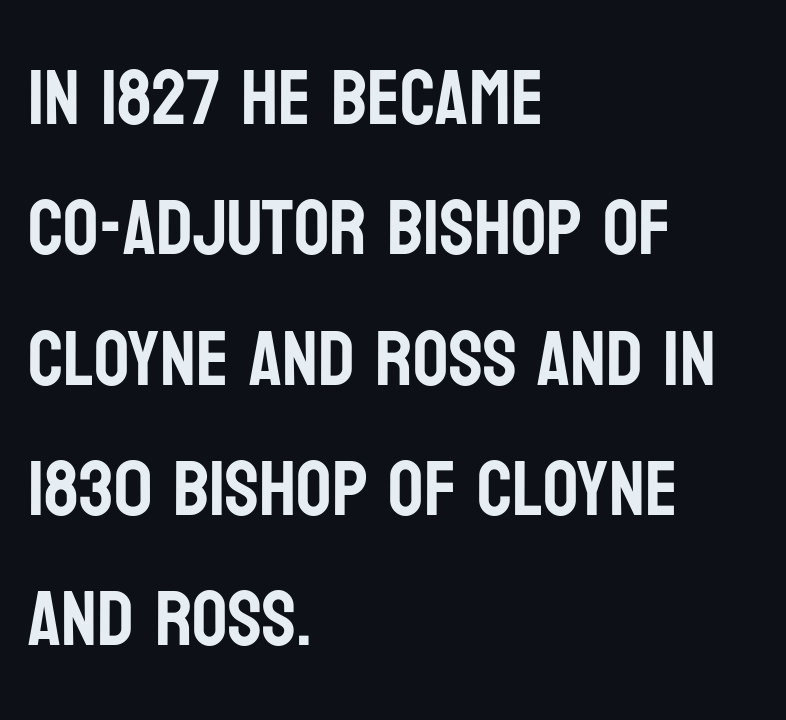
Q: Is the text italic (slanted)? A: No, it is upright.
Q: Is the typeface a serif or a sans-serif typeface? A: Sans-serif.
Q: Is the text underlined? A: No.
Q: How is the paragraph aligned? A: Left-aligned.
Q: Is the spacing between letters normal or unusually wide? A: Normal.
Q: Is the spacing between lines tight, normal or loose? A: Normal.
Q: Width (condensed, normal, or wide)? A: Condensed.
Q: Stroke contrast? A: Low.
Q: x-height? A: Large.
Q: Monospaced? A: No.
